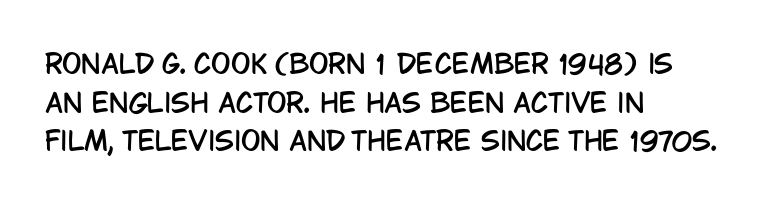
The image shows 26 px text type, upright; set left-aligned, normal line spacing (1.49x), normal letter spacing, not underlined.
